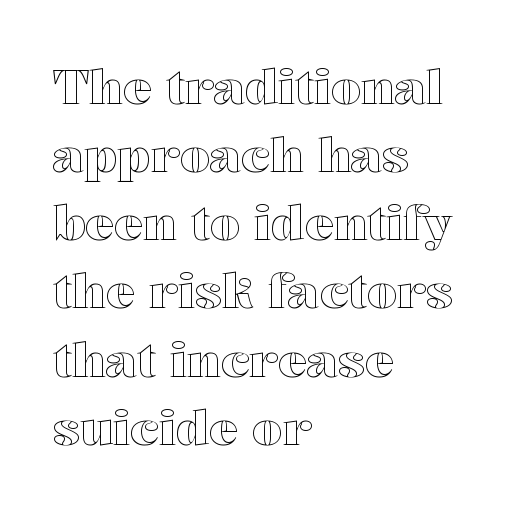
The image shows 48 px wide type, upright; set left-aligned, normal line spacing (1.42x), normal letter spacing, not underlined; a medium x-height.
